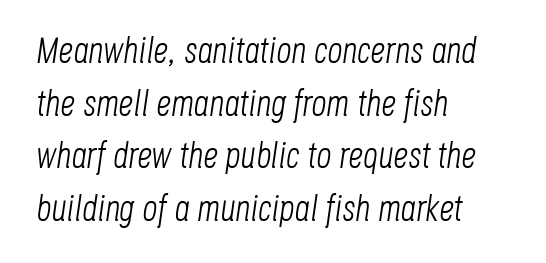
The image shows 37 px light, condensed type, italic (leaning right); set left-aligned, normal line spacing (1.42x), normal letter spacing, not underlined; low stroke contrast and a large x-height.
